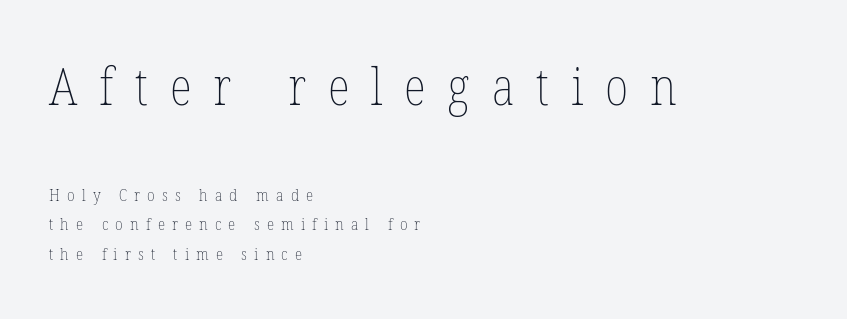
The image shows 52 px thin, condensed type, upright; set left-aligned, line spacing 1.75x, unusually wide letter spacing (+0.42 em), not underlined; the first (top) block is 3.06x larger; low stroke contrast and a medium x-height.
